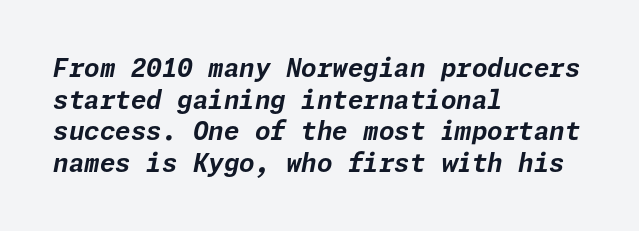
The image shows 25 px bold type, italic (leaning right); set left-aligned, normal line spacing (1.27x), normal letter spacing, not underlined.
